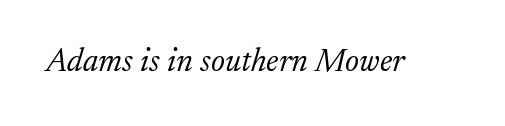
This sample uses an oblique cut, with every glyph tilted off the vertical. Here the designer chose a conventional face with non-uniform glyph widths. This rendering features lettering with no underline. Little horizontal feet cap the strokes, marking this as serif type. A quiet, ordinary-to-light weight characterises the typeface.
